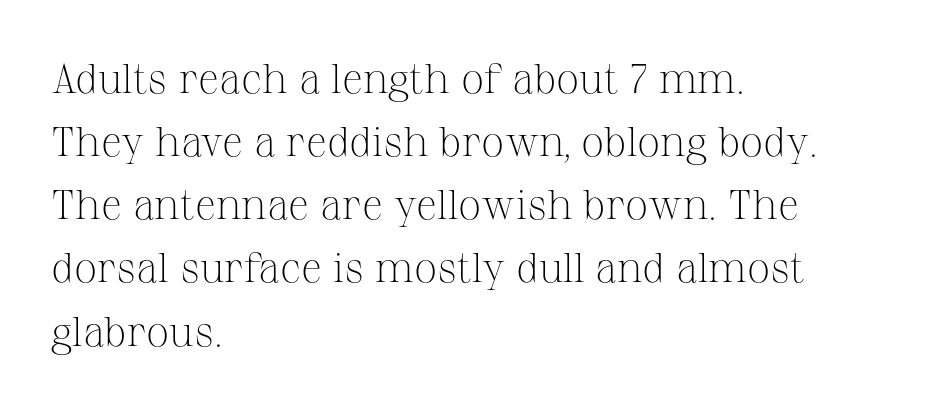
The image shows 41 px light serif type, upright; set left-aligned, normal line spacing (1.54x), normal letter spacing, not underlined; medium stroke contrast and a medium x-height.
